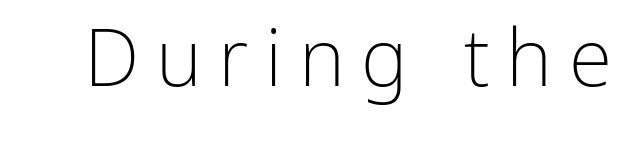
Q: Is the text bold? A: No.
Q: Is the text italic (slanted)? A: No, it is upright.
Q: Is the typeface a serif or a sans-serif typeface? A: Sans-serif.
Q: Is the text underlined? A: No.
Q: Is the spacing between letters normal or unusually wide? A: Unusually wide.
Q: Width (condensed, normal, or wide)? A: Normal.
Q: Stroke contrast? A: Low.
Q: x-height? A: Medium.
Q: Monospaced? A: No.
